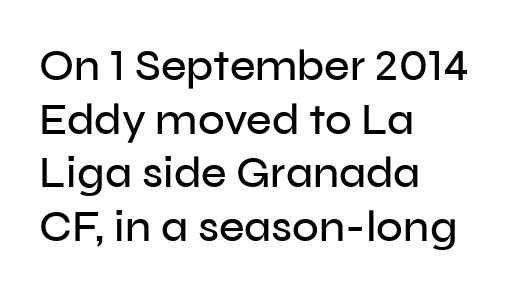
Q: Is the text italic (slanted)? A: No, it is upright.
Q: Is the typeface a serif or a sans-serif typeface? A: Sans-serif.
Q: Is the text underlined? A: No.
Q: How is the paragraph aligned? A: Left-aligned.
Q: Is the spacing between letters normal or unusually wide? A: Normal.
Q: Width (condensed, normal, or wide)? A: Normal.
Q: Stroke contrast? A: Low.
Q: x-height? A: Medium.
Q: Monospaced? A: No.
